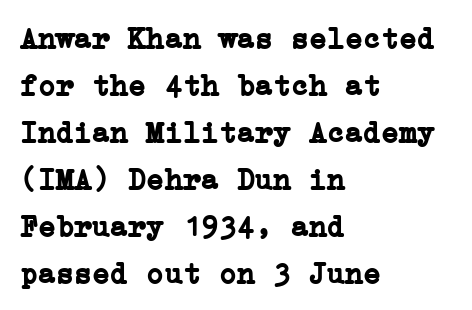
The image shows 30 px semibold serif type, upright; set left-aligned, normal line spacing (1.57x), normal letter spacing, not underlined; low stroke contrast and a medium x-height.
